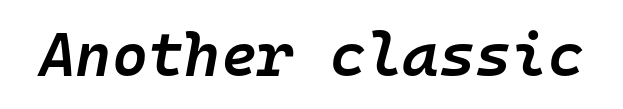
The strokes are fattened partway — semibold, not bold. These lines keep a tight, regular rhythm from letter to letter. Emphasis-style slanted type is in use. This sample has the even, mechanical cadence of fixed-width lettering.
